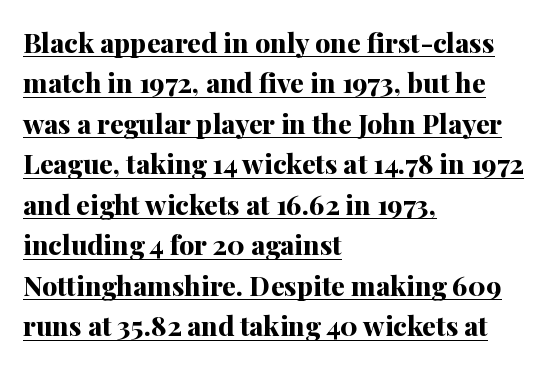
The image shows 27 px bold type, upright; set left-aligned, normal line spacing (1.5x), normal letter spacing, underlined.
